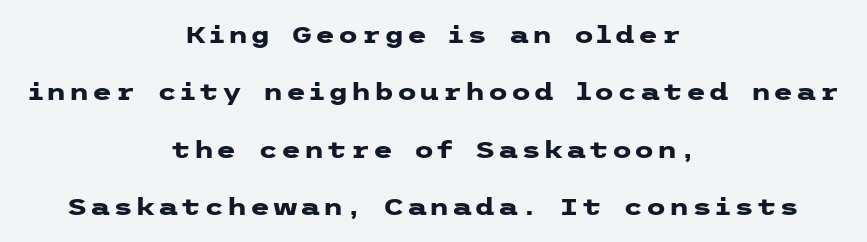
Q: Is the text bold? A: Yes.
Q: Is the text italic (slanted)? A: No, it is upright.
Q: Is the text underlined? A: No.
Q: How is the paragraph aligned? A: Centered.
Q: Is the spacing between lines tight, normal or loose? A: Loose.
